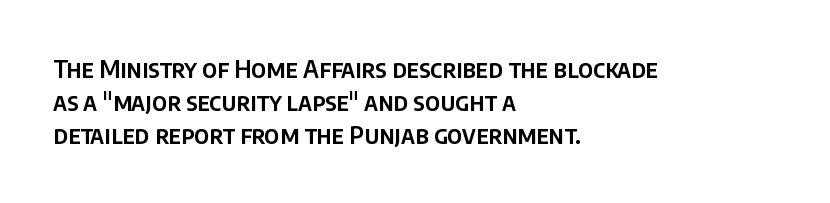
The image shows 24 px text type, upright; set left-aligned, normal line spacing (1.37x), normal letter spacing, not underlined.
